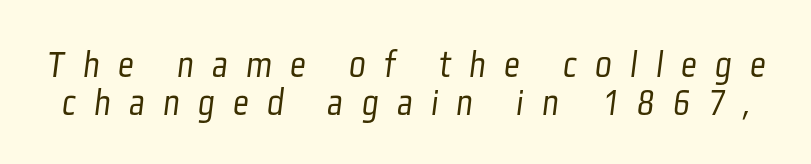
Unlike a traditional serif, this face leaves its strokes unadorned. The rendering uses natural spacing where letterforms have individual widths. Honestly, there is no underline to notice here at all. A light-to-regular cut is what we see here. Honestly, the rows look squashed on top of each other. Inter-character spacing is expanded well beyond the font's built-in metrics.
